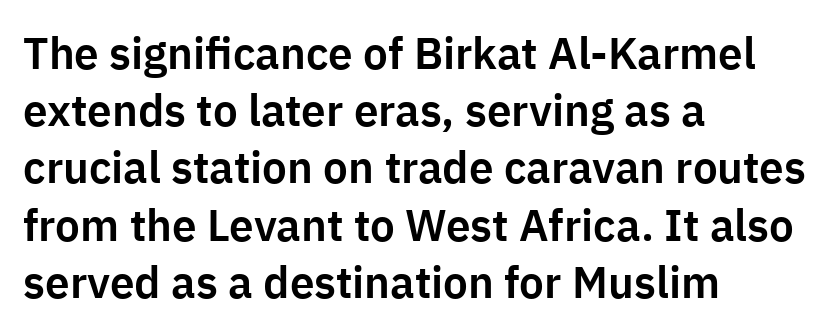
{"serif": "no", "italic": "no", "width": "normal", "stroke_contrast": "low", "x_height": "medium", "monospaced": "no", "underline": "no", "align": "left", "line_spacing": "normal", "line_spacing_ratio": 1.3, "letter_spacing": "normal", "letter_spacing_em": 0.0, "glyph_px": 44}
